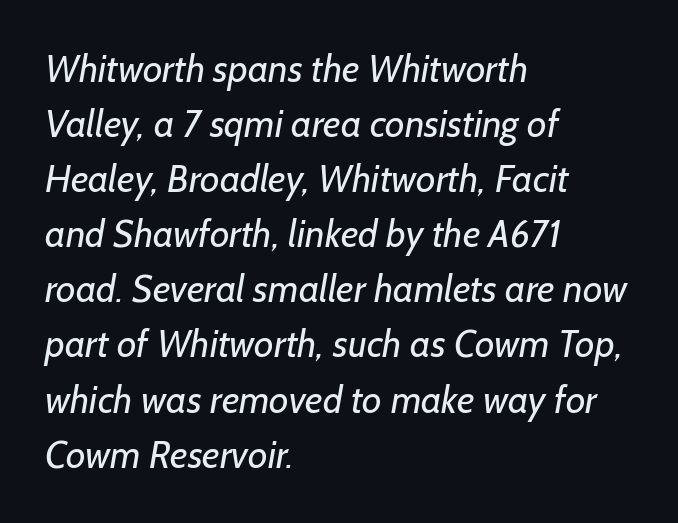
The image shows 38 px regular-weight sans-serif type; set left-aligned, normal line spacing (1.45x), normal letter spacing, not underlined; low stroke contrast and a medium x-height.
